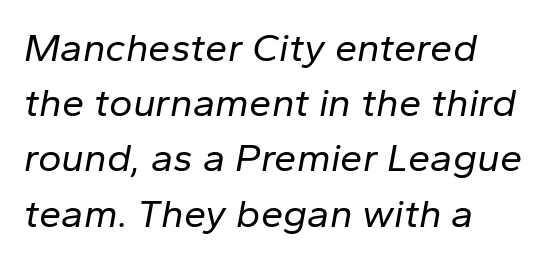
Letter spacing: default. The vertical gap from one line to the next is medium. Weight: not bold — regular or lighter. Varying glyph widths throughout — classic text-font behaviour.
